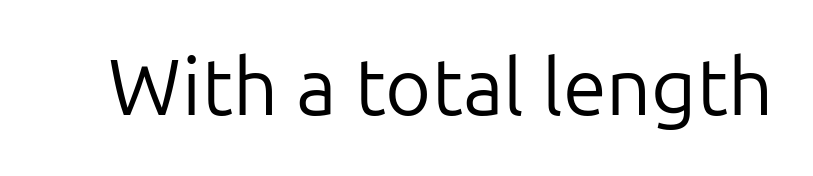
Posture: straight, roman, zero tilt. Ink coverage per letter is moderate at most. Here the designer chose a conventional face with non-uniform glyph widths. This is sans-serif lettering, the kind often seen on screens and signage. What stands out about the letter spacing? Nothing — it is the standard amount.
